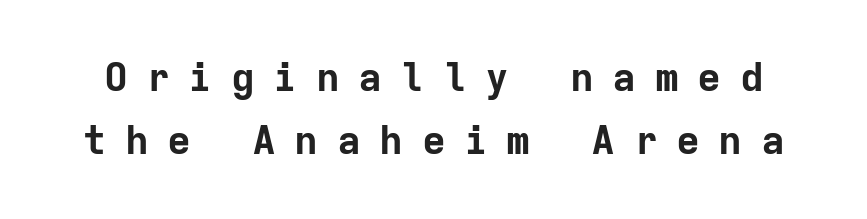
{"serif": "no", "italic": "no", "bold": "yes", "weight": "bold", "width": "normal", "stroke_contrast": "low", "x_height": "medium", "monospaced": "yes", "underline": "no", "line_spacing": "normal", "line_spacing_ratio": 1.58, "letter_spacing": "wide", "letter_spacing_em": 0.46, "glyph_px": 40}
